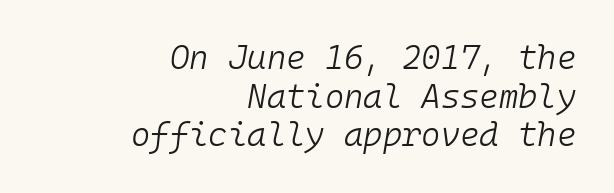
The image shows 33 px light type, italic (leaning right), monospaced; set right-aligned, line spacing 1.17x, normal letter spacing, not underlined; low stroke contrast and a medium x-height.
